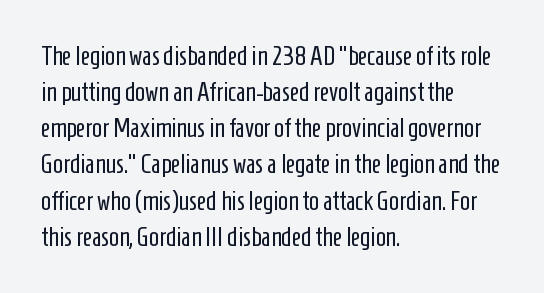
{"italic": "no", "bold": "no", "underline": "no", "align": "left", "line_spacing": "normal", "line_spacing_ratio": 1.39, "letter_spacing": "normal", "letter_spacing_em": 0.0, "glyph_px": 26}
